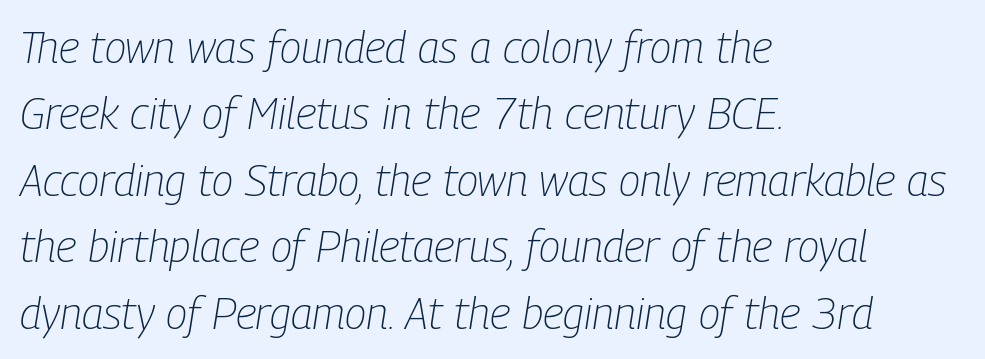
The image shows 44 px light, condensed type, italic (leaning right); set left-aligned, normal line spacing (1.51x), normal letter spacing, not underlined; low stroke contrast and a medium x-height.
